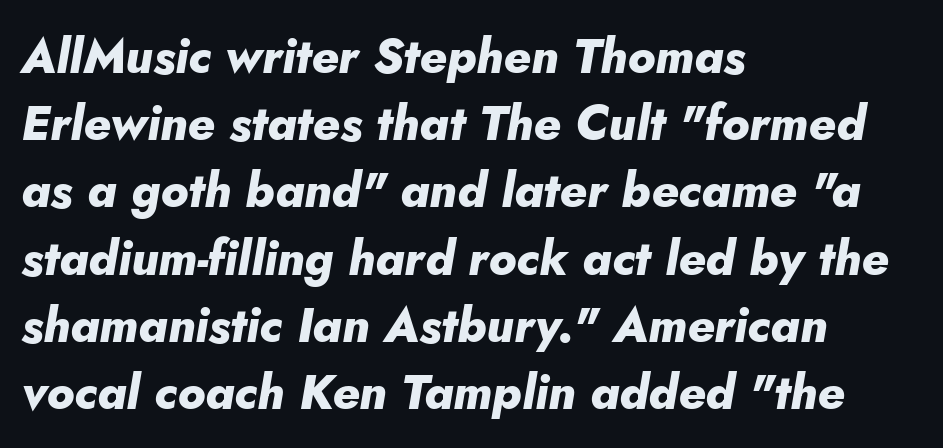
{"italic": "yes", "lean": "right", "slant_degrees": 5, "bold": "yes", "weight": "heavy", "width": "normal", "stroke_contrast": "low", "x_height": "small", "monospaced": "no", "underline": "no", "align": "left", "line_spacing": "normal", "line_spacing_ratio": 1.4, "letter_spacing": "normal", "letter_spacing_em": 0.0, "glyph_px": 48}
